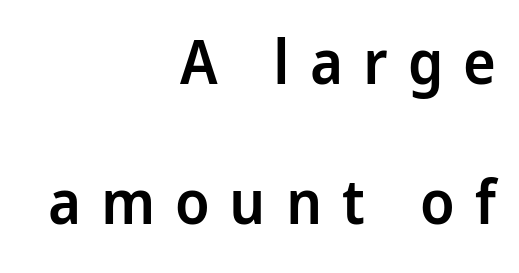
Q: Is the text bold? A: Semi-bold.
Q: Is the text italic (slanted)? A: No, it is upright.
Q: Is the typeface a serif or a sans-serif typeface? A: Sans-serif.
Q: Is the text underlined? A: No.
Q: How is the paragraph aligned? A: Right-aligned.
Q: Is the spacing between letters normal or unusually wide? A: Unusually wide.
Q: Is the spacing between lines tight, normal or loose? A: Loose.
Q: Width (condensed, normal, or wide)? A: Condensed.
Q: Stroke contrast? A: Low.
Q: x-height? A: Large.
Q: Monospaced? A: No.
